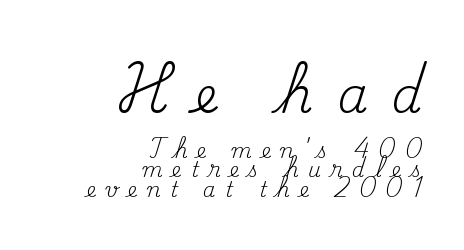
Q: Is the text bold? A: No.
Q: Is the text italic (slanted)? A: Yes.
Q: Is the typeface a serif or a sans-serif typeface? A: Serif.
Q: Is the text underlined? A: No.
Q: How is the paragraph aligned? A: Right-aligned.
Q: Is the spacing between letters normal or unusually wide? A: Unusually wide.
Q: Is the spacing between lines tight, normal or loose? A: Tight.
Q: Which block of text is set in a larger size, the first (top) or the second (bottom)? A: The first (top) one.
Q: Width (condensed, normal, or wide)? A: Normal.
Q: Stroke contrast? A: Medium.
Q: x-height? A: Small.
Q: Monospaced? A: No.
